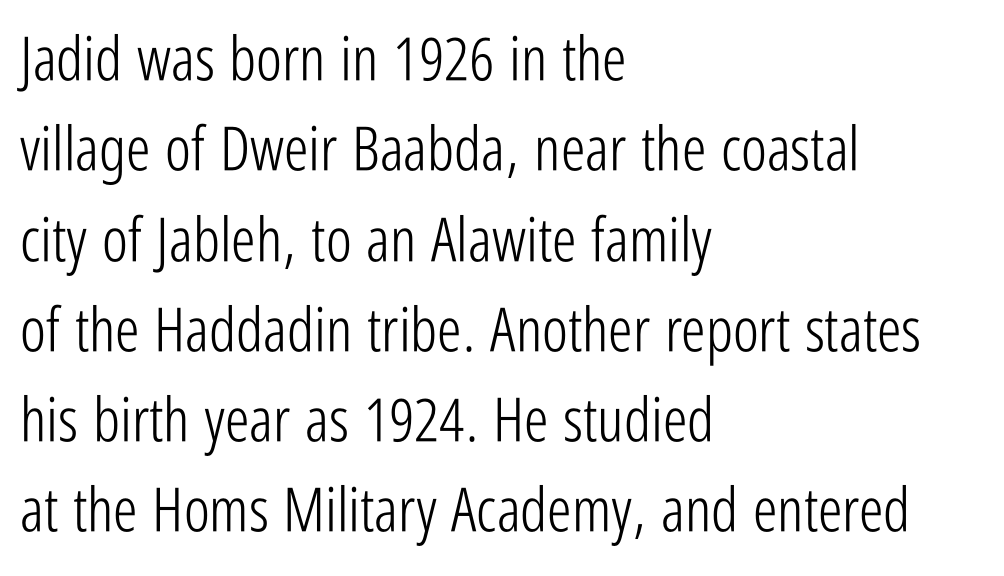
Q: Is the text bold? A: No.
Q: Is the text italic (slanted)? A: No, it is upright.
Q: Is the typeface a serif or a sans-serif typeface? A: Sans-serif.
Q: Is the text underlined? A: No.
Q: How is the paragraph aligned? A: Left-aligned.
Q: Is the spacing between letters normal or unusually wide? A: Normal.
Q: Is the spacing between lines tight, normal or loose? A: Normal.
Q: Width (condensed, normal, or wide)? A: Condensed.
Q: Stroke contrast? A: Low.
Q: x-height? A: Medium.
Q: Monospaced? A: No.
